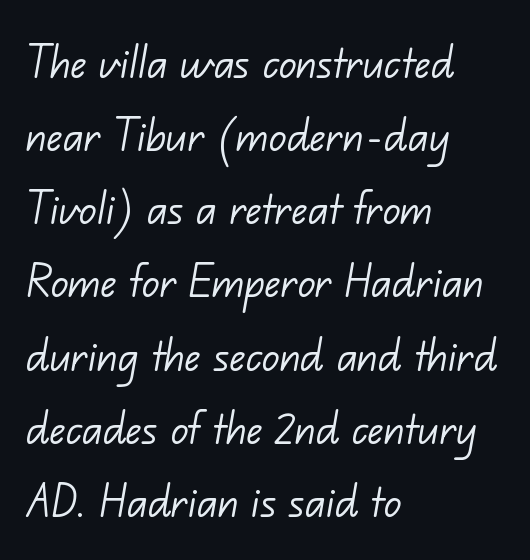
Character widths vary here, with narrow letters taking less room than wide ones. Honestly, the letter spacing is just normal — you wouldn't notice it. The space between consecutive lines is moderate. This rendering features lettering with no underline. Ink coverage per letter is moderate at most. Layout note: lines flush left.
